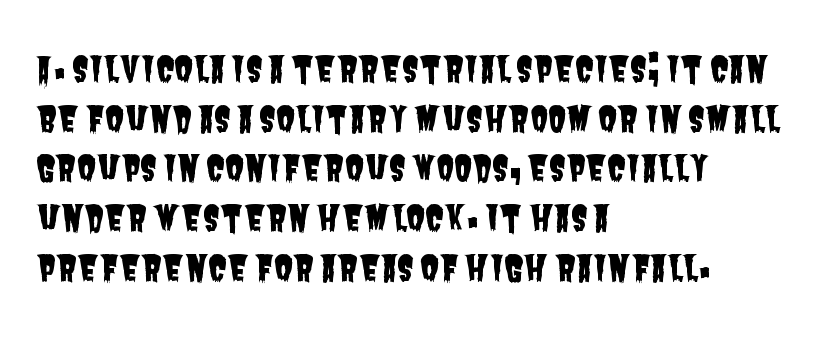
{"serif": "no", "width": "condensed", "stroke_contrast": "low", "x_height": "large", "monospaced": "no", "underline": "no", "align": "left", "line_spacing": "normal", "line_spacing_ratio": 1.42, "letter_spacing": "normal", "letter_spacing_em": 0.0, "glyph_px": 35}
